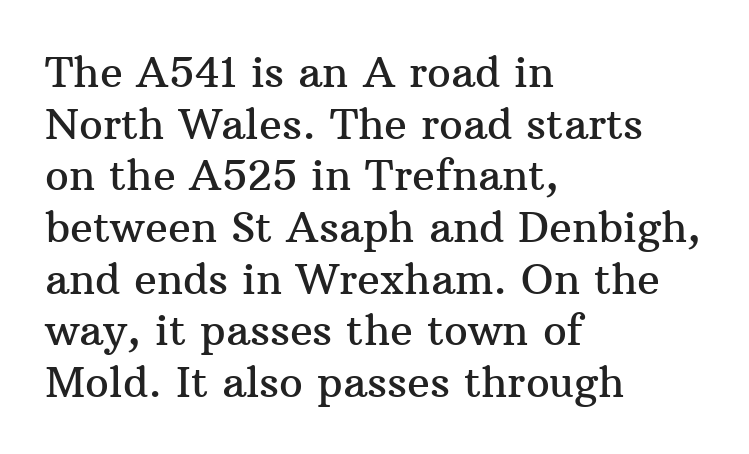
Q: Is the text italic (slanted)? A: No, it is upright.
Q: Is the typeface a serif or a sans-serif typeface? A: Serif.
Q: Is the text underlined? A: No.
Q: How is the paragraph aligned? A: Left-aligned.
Q: Is the spacing between letters normal or unusually wide? A: Normal.
Q: Width (condensed, normal, or wide)? A: Normal.
Q: Stroke contrast? A: Medium.
Q: x-height? A: Medium.
Q: Monospaced? A: No.
